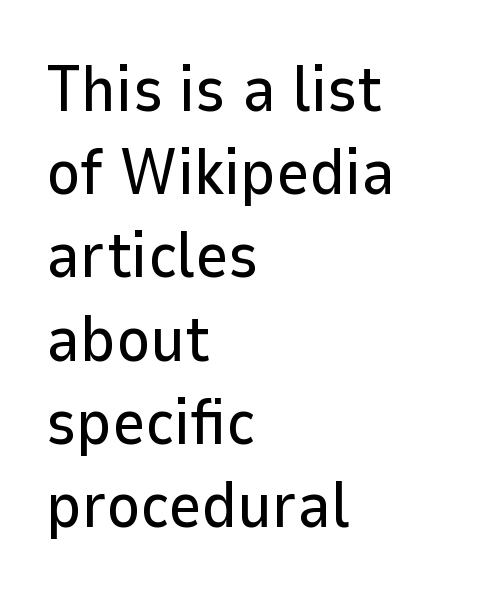
Q: Is the text italic (slanted)? A: No, it is upright.
Q: Is the typeface a serif or a sans-serif typeface? A: Sans-serif.
Q: Is the text underlined? A: No.
Q: How is the paragraph aligned? A: Left-aligned.
Q: Is the spacing between letters normal or unusually wide? A: Normal.
Q: Is the spacing between lines tight, normal or loose? A: Normal.
Q: Width (condensed, normal, or wide)? A: Normal.
Q: Stroke contrast? A: Low.
Q: x-height? A: Medium.
Q: Monospaced? A: No.
